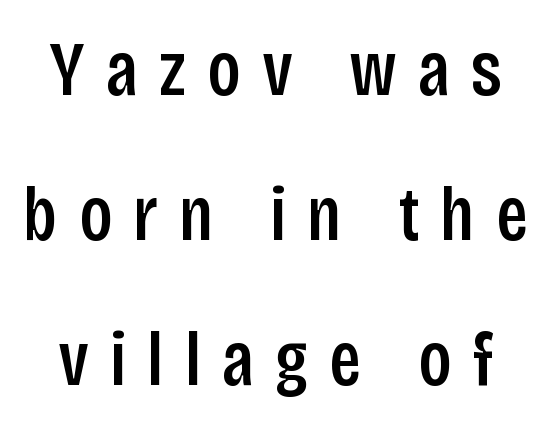
{"serif": "no", "italic": "no", "bold": "semi", "weight": "semibold", "width": "condensed", "stroke_contrast": "low", "x_height": "large", "monospaced": "no", "underline": "no", "line_spacing_ratio": 1.88, "letter_spacing": "wide", "letter_spacing_em": 0.27, "glyph_px": 77}
